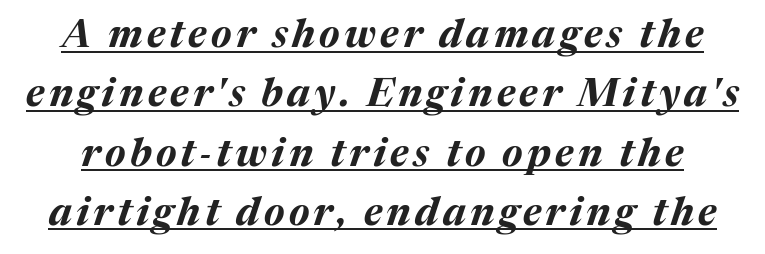
The image shows 39 px bold type, italic (leaning right); set normal line spacing (1.52x), underlined; medium stroke contrast and a medium x-height.
